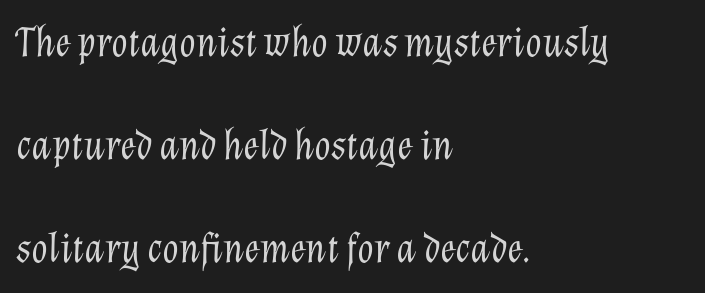
{"italic": "yes", "lean": "right", "slant_degrees": 12, "bold": "no", "weight": "light", "width": "normal", "stroke_contrast": "low", "x_height": "medium", "monospaced": "no", "underline": "no", "align": "left", "line_spacing": "loose", "line_spacing_ratio": 2.45, "letter_spacing": "normal", "letter_spacing_em": 0.0, "glyph_px": 42}
